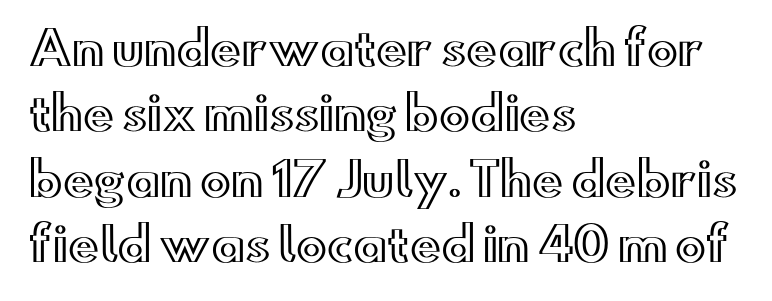
The image shows 46 px wide type, upright; set left-aligned, normal line spacing (1.42x), normal letter spacing, not underlined; a small x-height.
